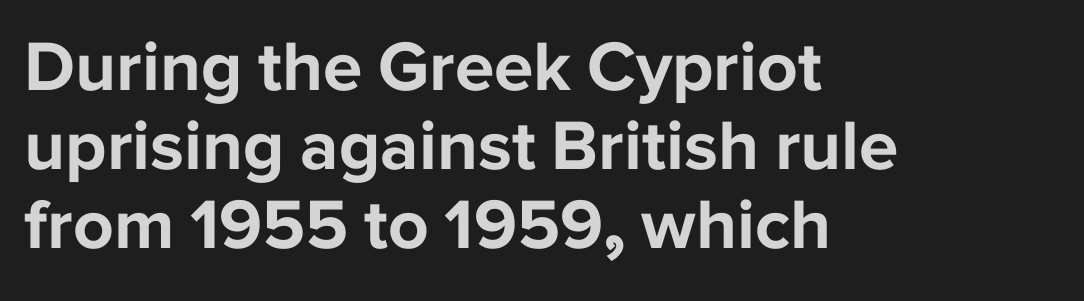
The image shows 71 px bold sans-serif type, upright; set left-aligned, tight line spacing (1.11x), normal letter spacing, not underlined; low stroke contrast and a medium x-height.
